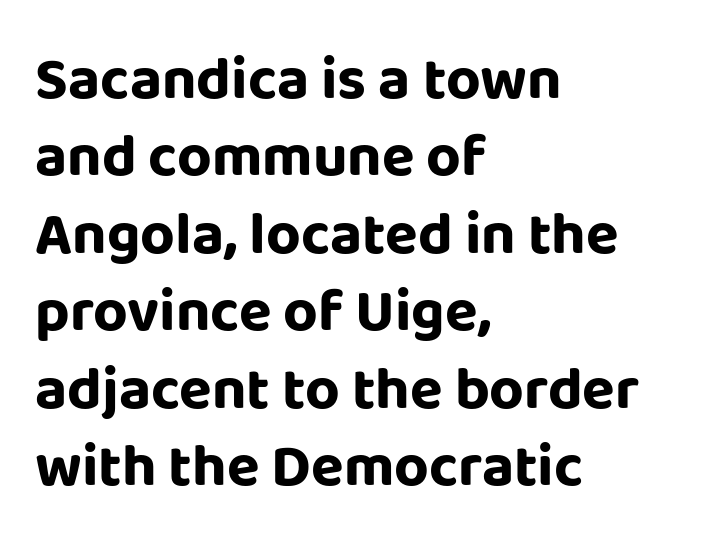
Q: Is the text bold? A: Yes.
Q: Is the text italic (slanted)? A: No, it is upright.
Q: Is the typeface a serif or a sans-serif typeface? A: Sans-serif.
Q: Is the text underlined? A: No.
Q: How is the paragraph aligned? A: Left-aligned.
Q: Is the spacing between letters normal or unusually wide? A: Normal.
Q: Is the spacing between lines tight, normal or loose? A: Normal.
Q: Width (condensed, normal, or wide)? A: Normal.
Q: Stroke contrast? A: Low.
Q: x-height? A: Large.
Q: Monospaced? A: No.
